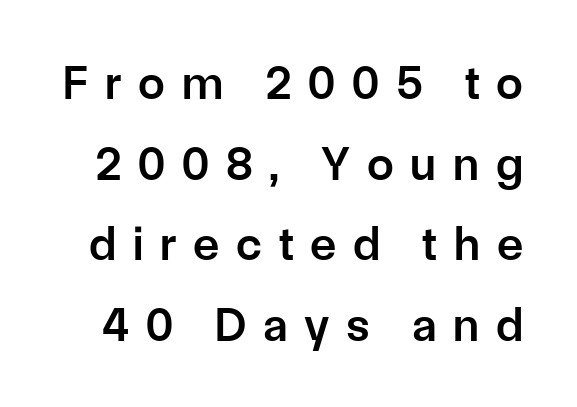
The type is letterspaced generously, with wide tracking. The strokes are fattened partway — semibold, not bold. Type without underlining. Summary of vertical rhythm: regular, with standard interline spacing. The lettering holds an erect, upright posture throughout. The face used here is a sans, in the tradition of grotesques and geometrics.
